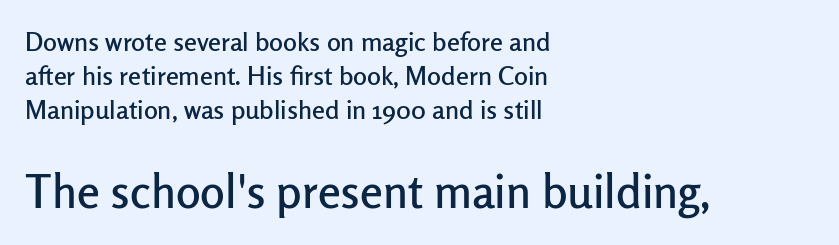
Tracking value appears to be zero — textbook default spacing. Ordinary non-slanted type is in use. The words here are not underlined. The rows are spaced the way most documents space them. The face used here is a sans, in the tradition of grotesques and geometrics. The lines in this sample share a left origin and differ only in where they stop.
